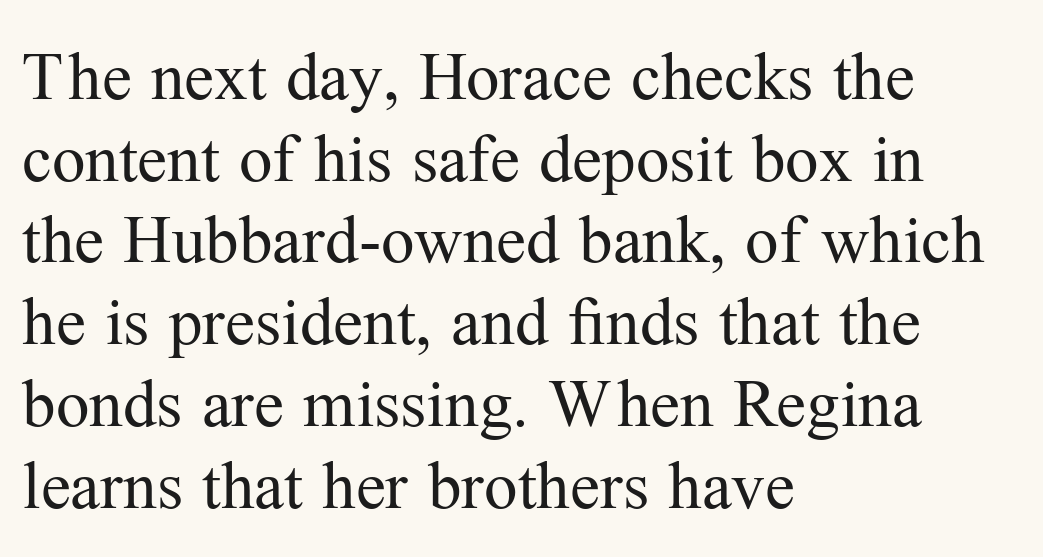
{"serif": "yes", "italic": "no", "bold": "no", "weight": "regular", "width": "normal", "stroke_contrast": "medium", "x_height": "medium", "monospaced": "no", "underline": "no", "align": "left", "line_spacing_ratio": 1.22, "letter_spacing": "normal", "letter_spacing_em": 0.0, "glyph_px": 67}
